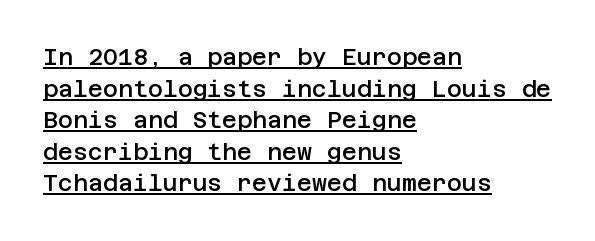
Here the glyphs are tracked normally, forming tight word shapes. This is moderately heavy type, rendered in semibold. Like a heading marked for emphasis, these lines bear an underscore. Ascenders rise straight up at ninety degrees. Casual observation: everything's shoved over to the left.
